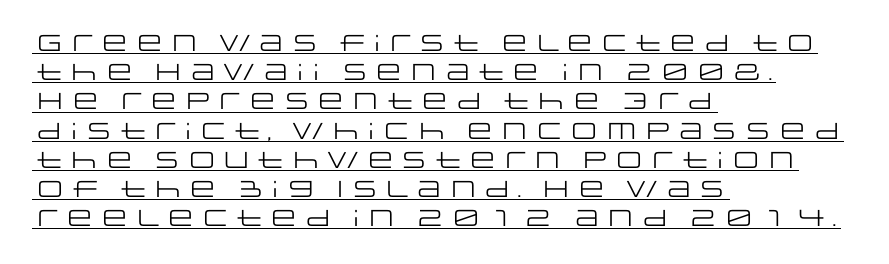
The image shows 23 px text type, upright; set left-aligned, normal line spacing (1.27x), normal letter spacing, underlined.
